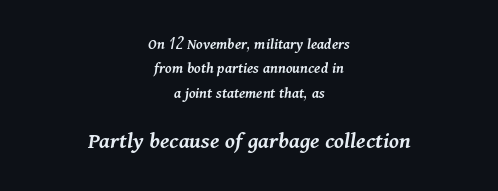
Q: Is the text bold? A: Semi-bold.
Q: Is the text italic (slanted)? A: Yes, it leans right by about 11 degrees.
Q: Is the text underlined? A: No.
Q: How is the paragraph aligned? A: Centered.
Q: Is the spacing between letters normal or unusually wide? A: Normal.
Q: Is the spacing between lines tight, normal or loose? A: Normal.
Q: Which block of text is set in a larger size, the first (top) or the second (bottom)? A: The second (bottom) one.
